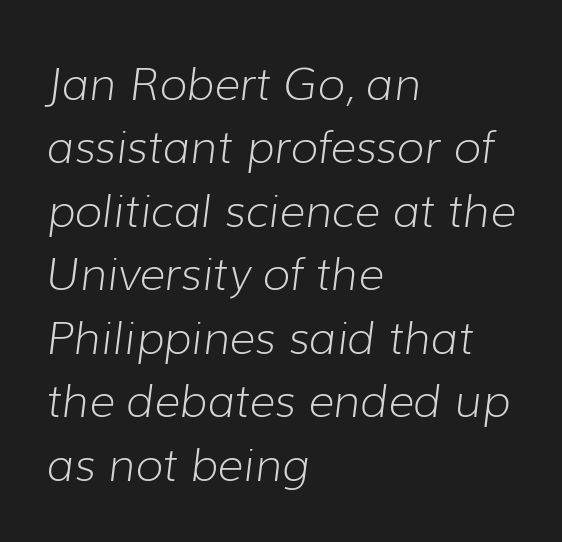
The image shows 45 px light type, italic (leaning right); set left-aligned, normal line spacing (1.41x), normal letter spacing, not underlined; low stroke contrast and a medium x-height.
